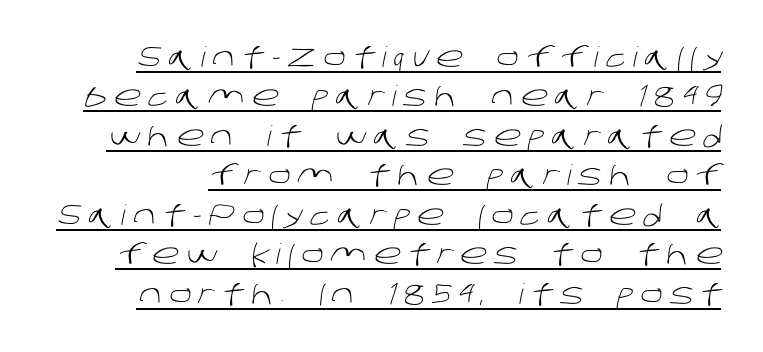
{"serif": "no", "bold": "no", "weight": "light", "width": "normal", "stroke_contrast": "low", "x_height": "large", "monospaced": "no", "underline": "yes", "line_spacing": "normal", "line_spacing_ratio": 1.41, "letter_spacing": "wide", "letter_spacing_em": 0.26, "glyph_px": 28}
